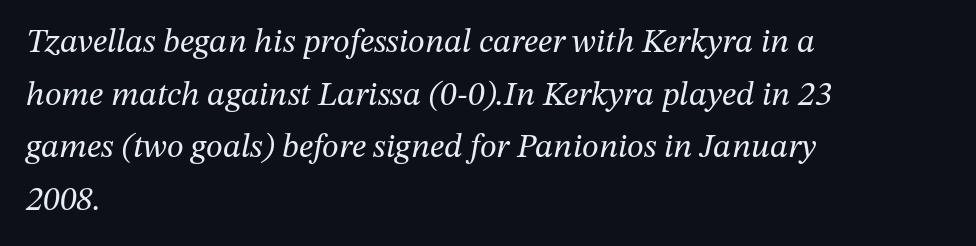
The image shows 34 px regular-weight serif type, italic (leaning right); set left-aligned, normal line spacing (1.55x), normal letter spacing, not underlined; medium stroke contrast and a medium x-height.
